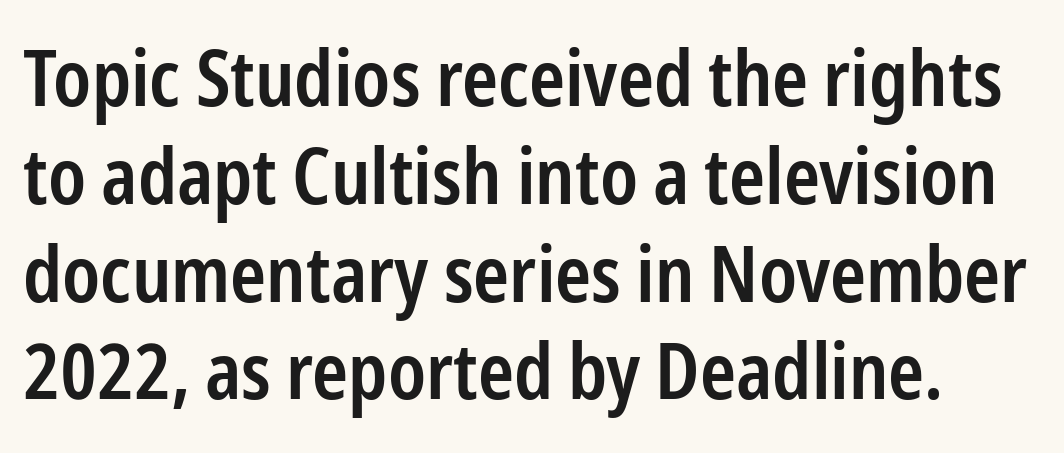
The image shows 77 px semibold, condensed sans-serif type, upright; set normal line spacing (1.27x), normal letter spacing, not underlined; low stroke contrast and a medium x-height.
